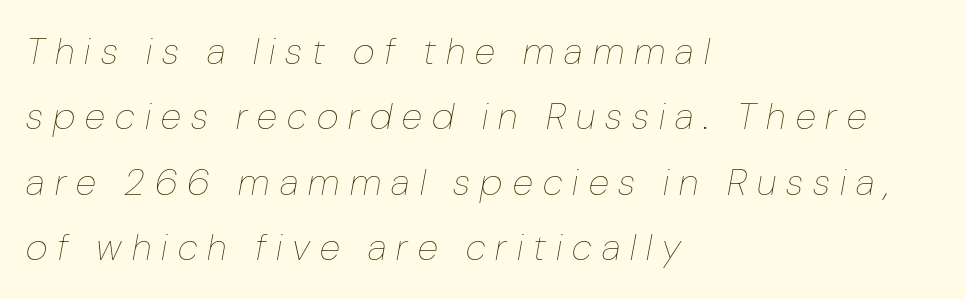
The cut favours lightness, reaching ordinary text weight at its darkest. A typesetter would call this proportional, since set widths differ per character. These lines have a slow, spaced-out rhythm from letter to letter. When letters slant like this, we call the style italic. Horizontal alignment here is leftward, the default for most running prose. Quick note: underline off.
